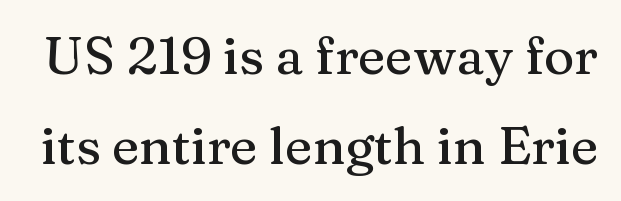
Q: Is the text italic (slanted)? A: No, it is upright.
Q: Is the typeface a serif or a sans-serif typeface? A: Serif.
Q: Is the text underlined? A: No.
Q: Is the spacing between letters normal or unusually wide? A: Normal.
Q: Width (condensed, normal, or wide)? A: Normal.
Q: Stroke contrast? A: Medium.
Q: x-height? A: Medium.
Q: Monospaced? A: No.
